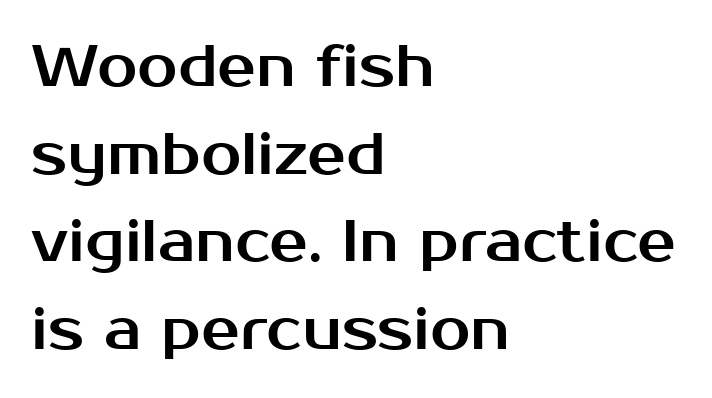
Q: Is the text italic (slanted)? A: No, it is upright.
Q: Is the typeface a serif or a sans-serif typeface? A: Sans-serif.
Q: Is the text underlined? A: No.
Q: How is the paragraph aligned? A: Left-aligned.
Q: Is the spacing between letters normal or unusually wide? A: Normal.
Q: Is the spacing between lines tight, normal or loose? A: Normal.
Q: Width (condensed, normal, or wide)? A: Normal.
Q: Stroke contrast? A: Medium.
Q: x-height? A: Medium.
Q: Monospaced? A: No.
